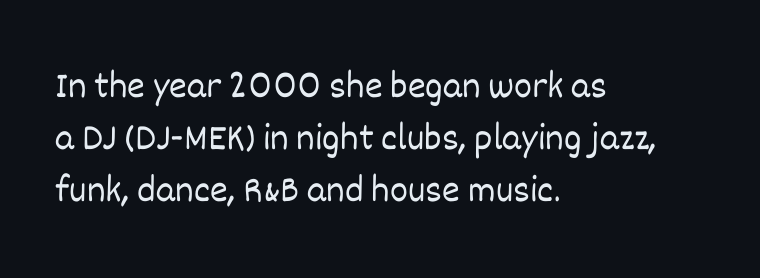
This sample is left-justified, so line endings fall wherever the words run out. Vertical stems look standard width or narrower in stroke. Unlike italic type, these characters show no tilt at all. Type without underlining. The letters advance in unequal steps, a hallmark of proportional type.
